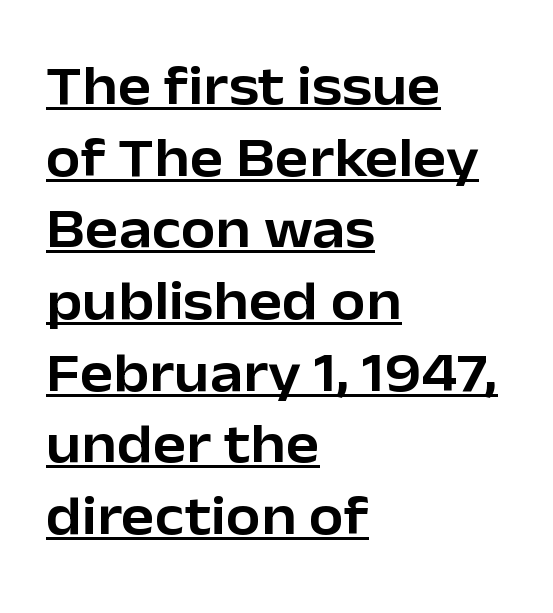
{"serif": "no", "italic": "no", "width": "normal", "stroke_contrast": "low", "x_height": "medium", "monospaced": "no", "underline": "yes", "align": "left", "line_spacing": "normal", "line_spacing_ratio": 1.28, "letter_spacing": "normal", "letter_spacing_em": 0.0, "glyph_px": 56}
